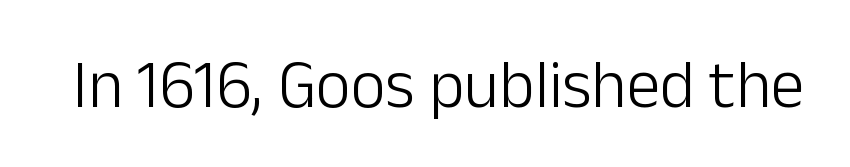
{"serif": "no", "italic": "no", "bold": "no", "weight": "light", "width": "normal", "stroke_contrast": "low", "x_height": "medium", "monospaced": "no", "underline": "no", "letter_spacing": "normal", "letter_spacing_em": 0.0, "glyph_px": 67}
